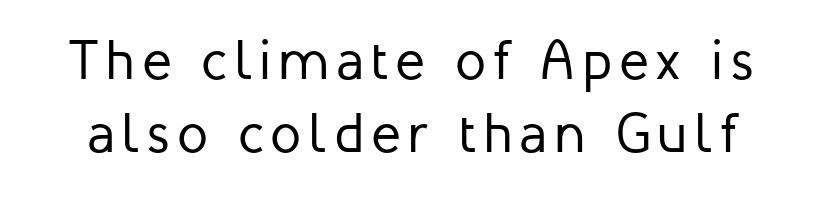
The line-height multiplier appears to be the usual default. If you drew a line through each stem, it would be perfectly vertical. The rendering uses natural spacing where letterforms have individual widths. Nope, no serifs anywhere on these letters.
